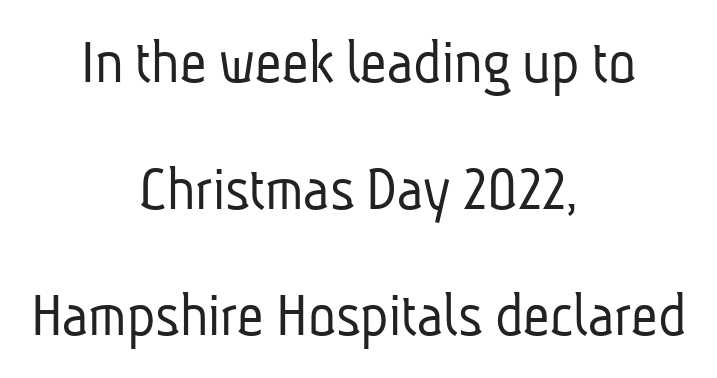
The image shows 65 px light, condensed sans-serif type; set centered, loose line spacing (1.95x), normal letter spacing, not underlined; low stroke contrast and a medium x-height.
